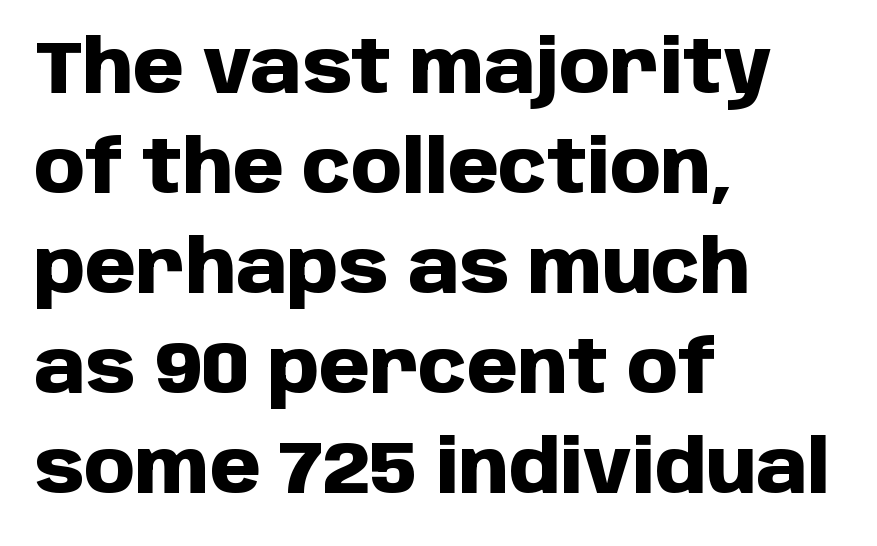
{"serif": "no", "italic": "no", "bold": "yes", "weight": "heavy", "width": "normal", "stroke_contrast": "low", "x_height": "large", "monospaced": "no", "underline": "no", "align": "left", "line_spacing": "normal", "line_spacing_ratio": 1.37, "letter_spacing": "normal", "letter_spacing_em": 0.0, "glyph_px": 73}
